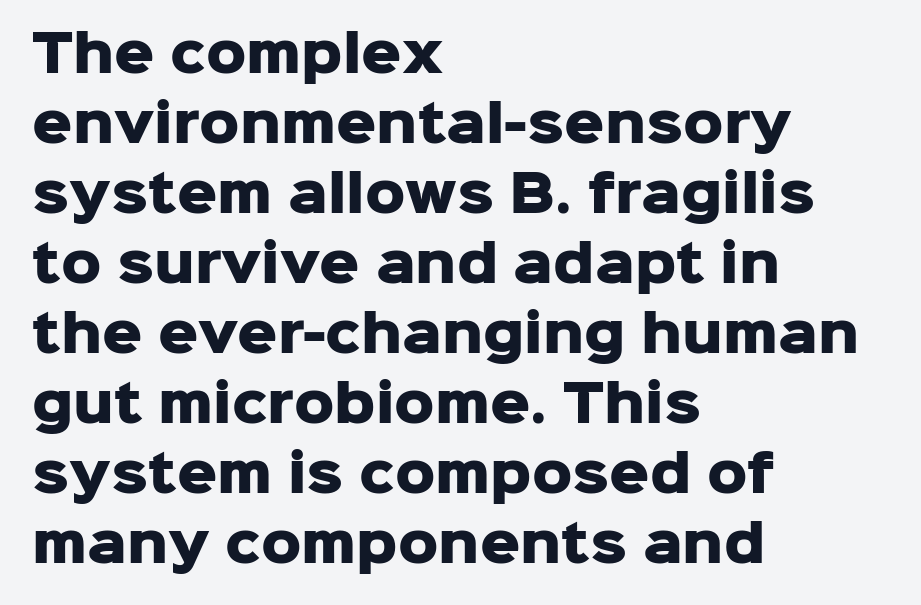
Q: Is the text bold? A: Yes.
Q: Is the text italic (slanted)? A: No, it is upright.
Q: Is the typeface a serif or a sans-serif typeface? A: Sans-serif.
Q: Is the text underlined? A: No.
Q: How is the paragraph aligned? A: Left-aligned.
Q: Is the spacing between letters normal or unusually wide? A: Normal.
Q: Is the spacing between lines tight, normal or loose? A: Normal.
Q: Width (condensed, normal, or wide)? A: Normal.
Q: Stroke contrast? A: Low.
Q: x-height? A: Medium.
Q: Monospaced? A: No.
